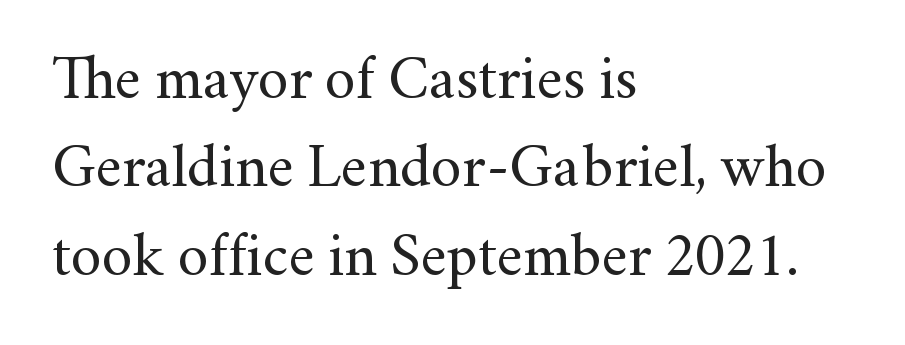
The image shows 61 px regular-weight serif type, upright; set left-aligned, normal line spacing (1.45x), normal letter spacing, not underlined; medium stroke contrast and a small x-height.
